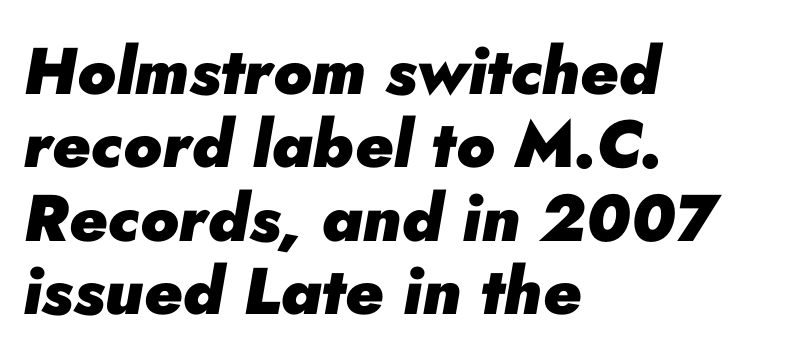
Letter spacing: default. The paragraph has a hard left edge and a soft right edge. Underline: absent. If you measured baseline to baseline, you'd find a short distance.
